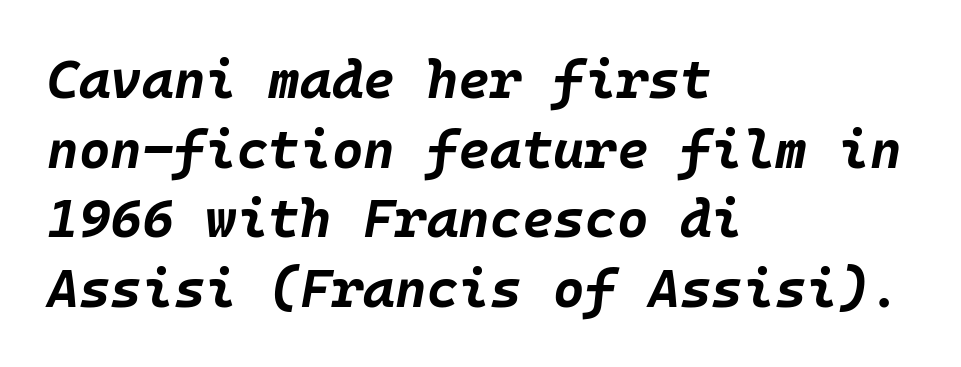
The image shows 54 px bold type, italic (leaning right); set left-aligned, normal line spacing (1.29x), normal letter spacing, not underlined; low stroke contrast and a large x-height.
